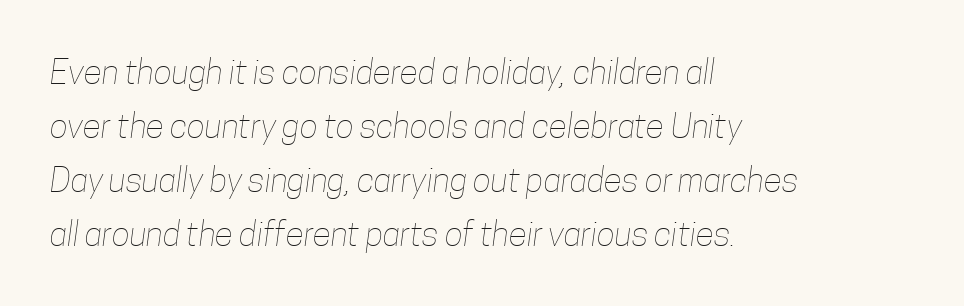
Q: Is the text bold? A: No.
Q: Is the text underlined? A: No.
Q: How is the paragraph aligned? A: Left-aligned.
Q: Is the spacing between letters normal or unusually wide? A: Normal.
Q: Is the spacing between lines tight, normal or loose? A: Normal.
Q: Width (condensed, normal, or wide)? A: Condensed.
Q: Stroke contrast? A: Low.
Q: x-height? A: Medium.
Q: Monospaced? A: No.
